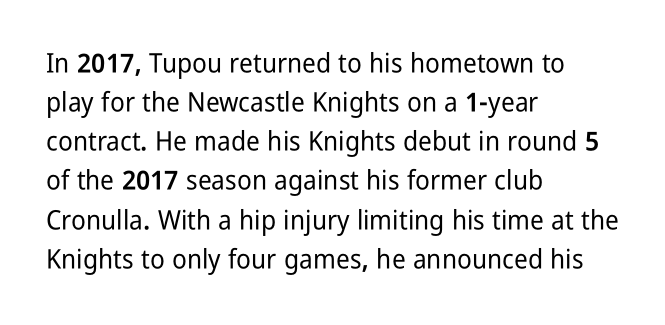
Evenly set lines give the paragraph a standard silhouette. What stands out about the letter spacing? Nothing — it is the standard amount. Glance below the letters and you will spot only blank space. The compositor pushed each line to the left boundary. The axis of the letterforms is exactly vertical.
